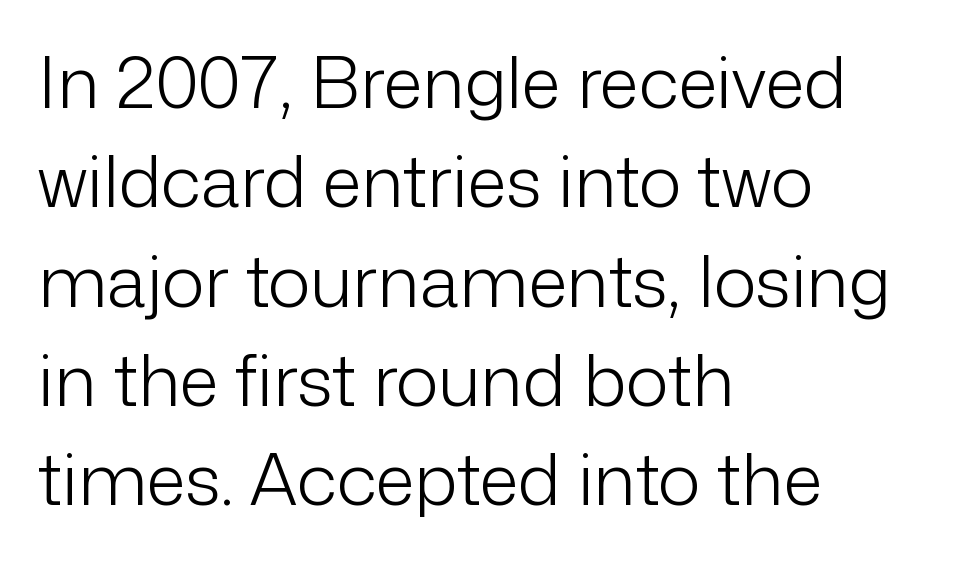
The image shows 72 px light sans-serif type, upright; set left-aligned, normal line spacing (1.38x), normal letter spacing, not underlined; low stroke contrast and a medium x-height.
